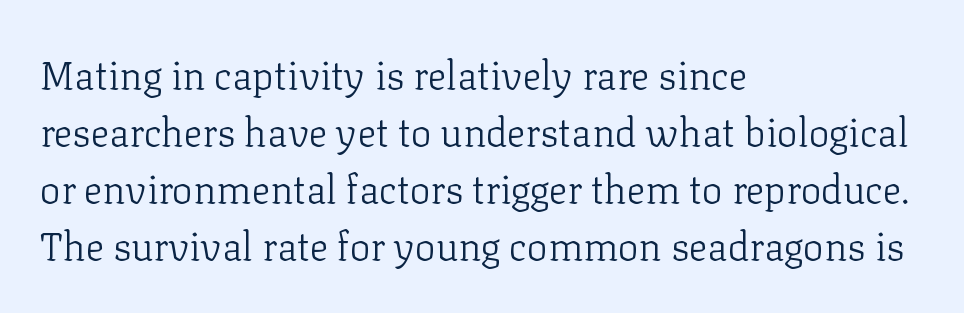
{"serif": "yes", "italic": "no", "bold": "no", "weight": "light", "width": "normal", "stroke_contrast": "low", "x_height": "medium", "monospaced": "no", "underline": "no", "align": "left", "line_spacing": "normal", "line_spacing_ratio": 1.46, "letter_spacing": "normal", "letter_spacing_em": 0.0, "glyph_px": 39}
